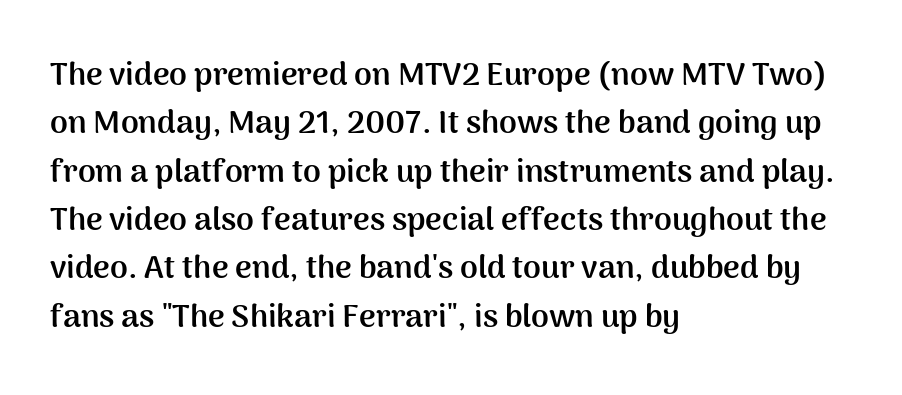
The image shows 32 px semibold sans-serif type, upright; set left-aligned, normal line spacing (1.51x), normal letter spacing, not underlined; medium stroke contrast and a medium x-height.
